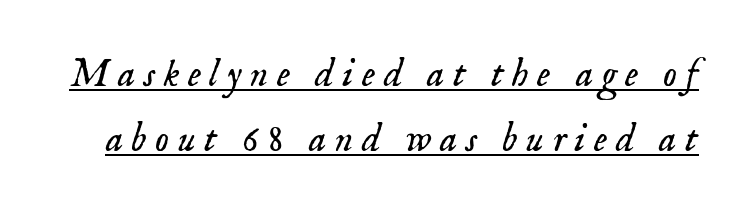
Q: Is the text bold? A: No.
Q: Is the text italic (slanted)? A: Yes, it leans right by about 18 degrees.
Q: Is the typeface a serif or a sans-serif typeface? A: Serif.
Q: Is the text underlined? A: Yes.
Q: Is the spacing between letters normal or unusually wide? A: Unusually wide.
Q: Is the spacing between lines tight, normal or loose? A: Normal.
Q: Width (condensed, normal, or wide)? A: Normal.
Q: Stroke contrast? A: Low.
Q: x-height? A: Small.
Q: Monospaced? A: No.
